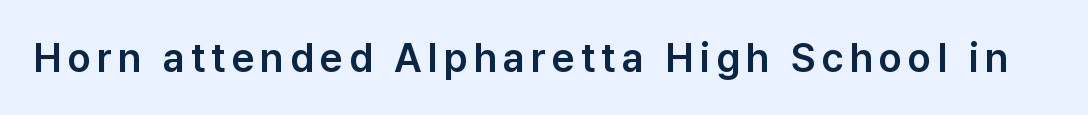
{"serif": "no", "italic": "no", "width": "normal", "stroke_contrast": "low", "x_height": "medium", "monospaced": "no", "underline": "no", "glyph_px": 40}
